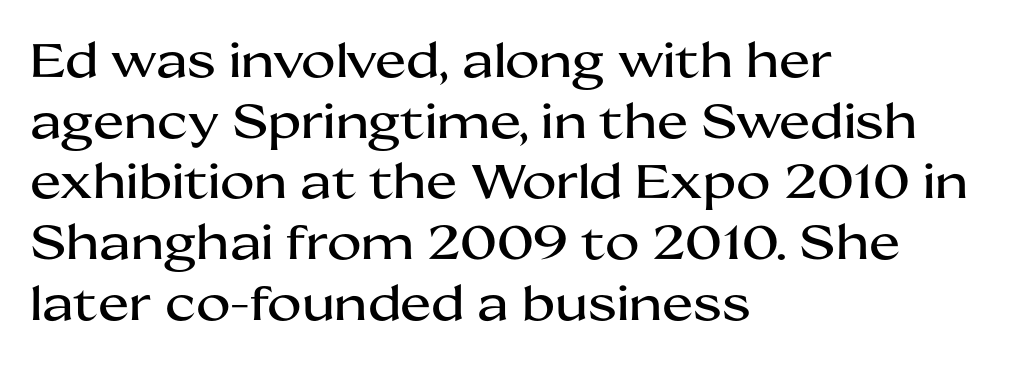
The image shows 47 px wide type, upright; set left-aligned, normal line spacing (1.29x), normal letter spacing, not underlined; medium stroke contrast and a medium x-height.
